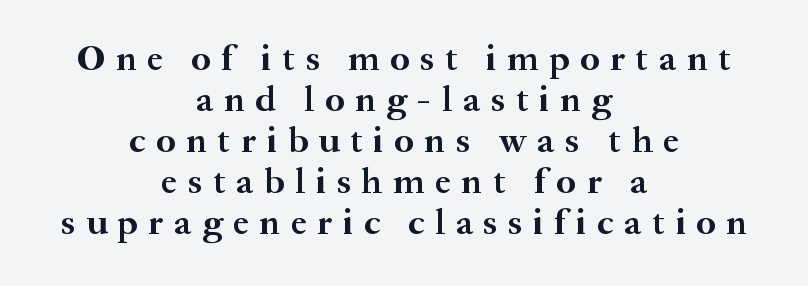
{"serif": "yes", "italic": "no", "bold": "yes", "weight": "semibold", "width": "normal", "stroke_contrast": "medium", "x_height": "small", "monospaced": "no", "underline": "no", "align": "center", "line_spacing": "tight", "line_spacing_ratio": 1.14, "letter_spacing": "wide", "letter_spacing_em": 0.3, "glyph_px": 36}
